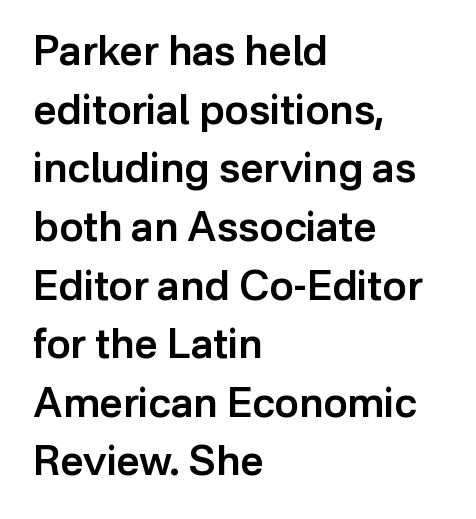
The image shows 41 px semibold sans-serif type, upright; set left-aligned, normal line spacing (1.43x), normal letter spacing, not underlined; low stroke contrast and a medium x-height.
